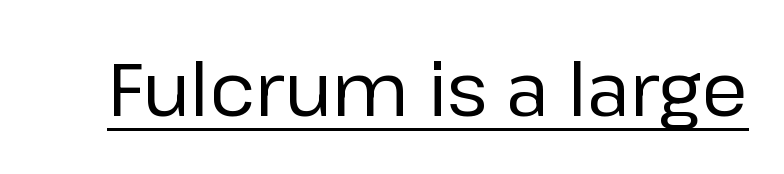
Proportional: the letters do not fall into vertical columns. This rendering leaves character spacing at its baseline value. Weight: not bold — regular or lighter. The specimen includes a rule beneath the text block's lines. Is this a sans? Yes — the strokes have no serifs.
